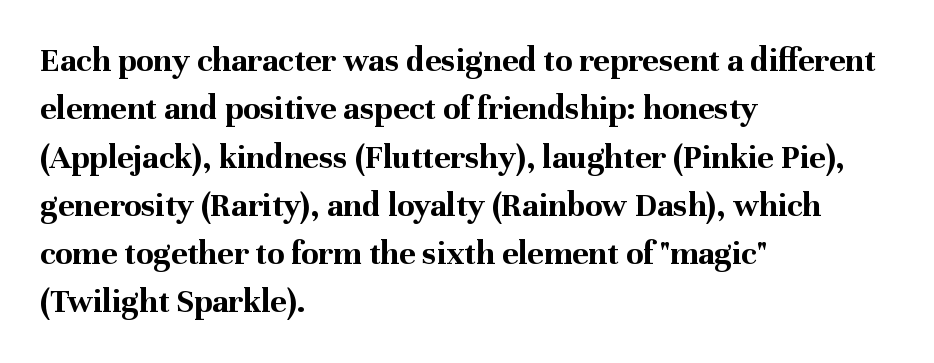
{"serif": "yes", "italic": "no", "bold": "yes", "weight": "bold", "width": "normal", "stroke_contrast": "medium", "x_height": "medium", "monospaced": "no", "underline": "no", "align": "left", "line_spacing": "normal", "line_spacing_ratio": 1.38, "letter_spacing": "normal", "letter_spacing_em": 0.0, "glyph_px": 35}
